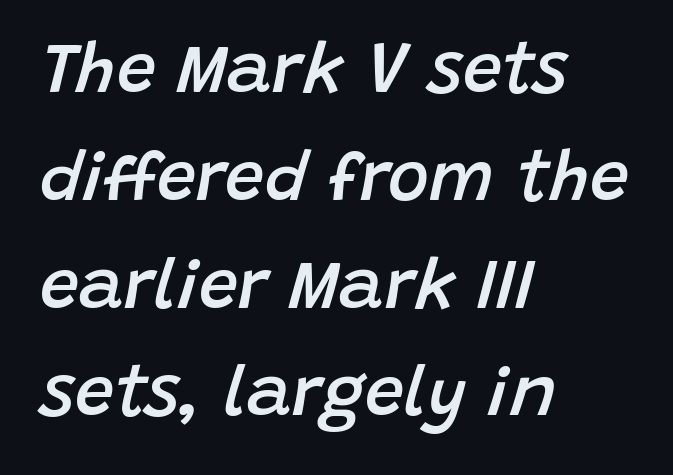
Q: Is the text bold? A: Semi-bold.
Q: Is the text italic (slanted)? A: Yes, it leans right by about 15 degrees.
Q: Is the text underlined? A: No.
Q: How is the paragraph aligned? A: Left-aligned.
Q: Is the spacing between letters normal or unusually wide? A: Normal.
Q: Is the spacing between lines tight, normal or loose? A: Normal.
Q: Width (condensed, normal, or wide)? A: Normal.
Q: Stroke contrast? A: Low.
Q: x-height? A: Large.
Q: Monospaced? A: No.
